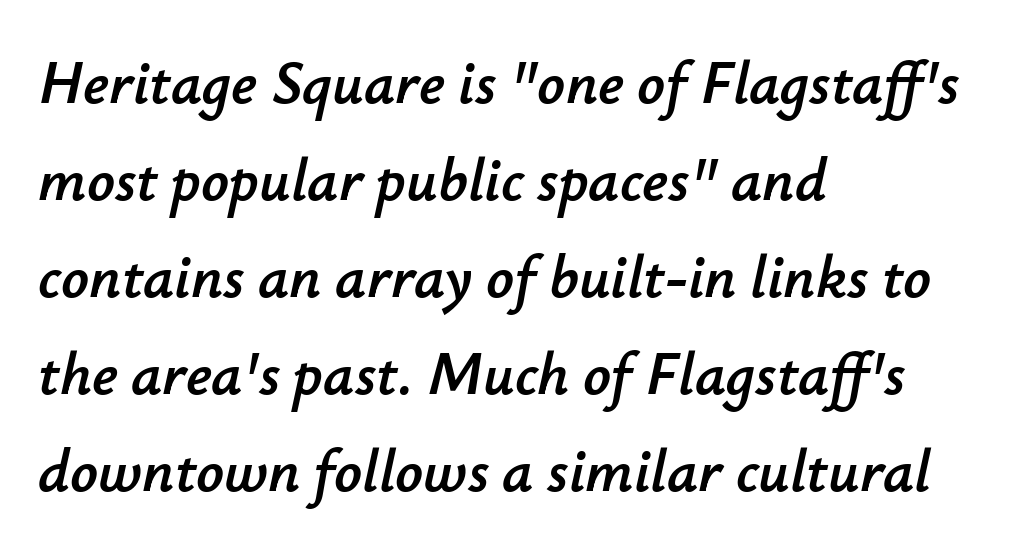
Where is the straight margin? On the left. A typesetter would call this leading conventional body-copy spacing. Honestly, the letter spacing is just normal — you wouldn't notice it. Glance below the letters and you will spot only blank space. The rendering applies a slant to the glyphs.
